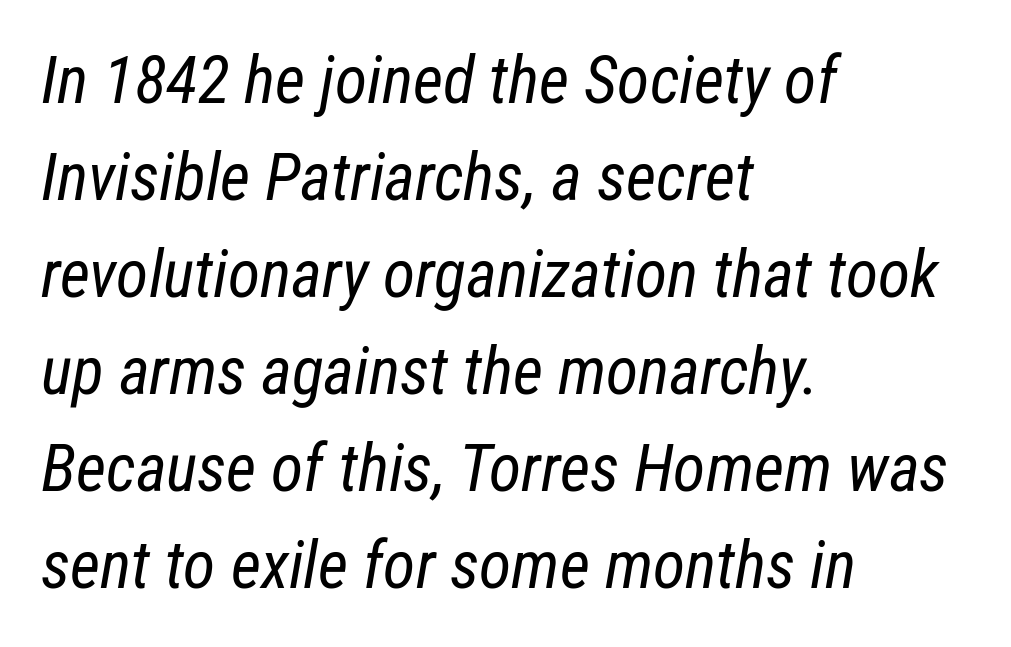
The image shows 66 px regular-weight, condensed type, italic (leaning right); set left-aligned, normal line spacing (1.47x), normal letter spacing, not underlined; low stroke contrast and a medium x-height.
